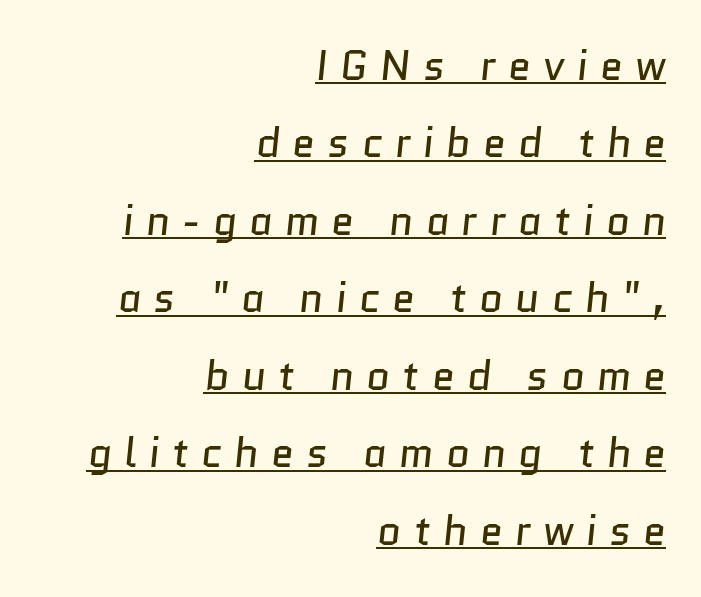
You could only call the tracking loose — the letters float apart. The words here are underlined. Summary of weight: not heavy and not bold. These lines are rendered in a variable-pitch font. In terms of letterform style, serifs are entirely absent. Line endings align vertically; line beginnings do not.
